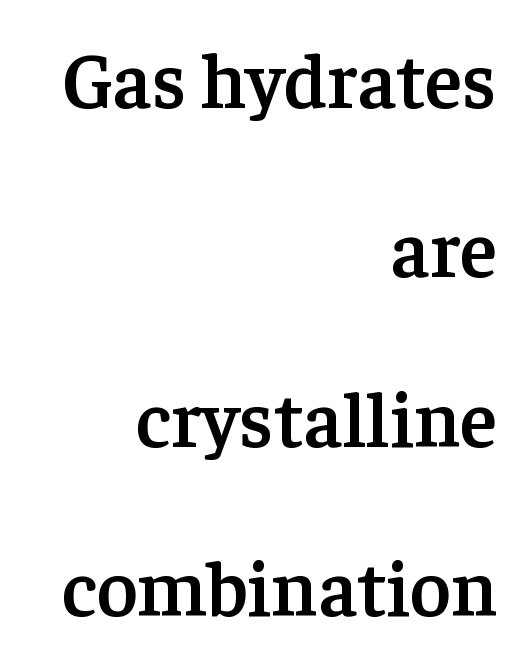
The image shows 78 px semibold serif type, upright; set right-aligned, loose line spacing (2.17x), normal letter spacing, not underlined; low stroke contrast and a medium x-height.
